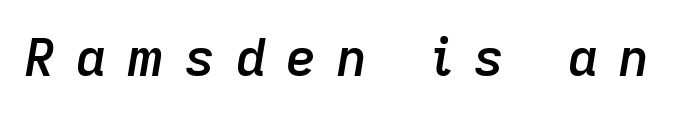
{"italic": "yes", "lean": "right", "slant_degrees": 9, "bold": "semi", "weight": "semibold", "width": "normal", "stroke_contrast": "low", "x_height": "medium", "monospaced": "no", "underline": "no", "letter_spacing": "wide", "letter_spacing_em": 0.4, "glyph_px": 52}
